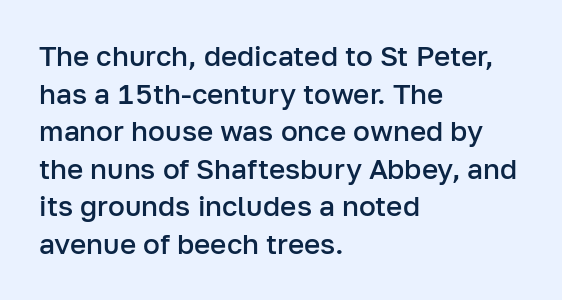
{"serif": "no", "italic": "no", "bold": "semi", "weight": "semibold", "width": "normal", "stroke_contrast": "low", "x_height": "medium", "monospaced": "no", "underline": "no", "align": "left", "line_spacing": "normal", "line_spacing_ratio": 1.34, "letter_spacing": "normal", "letter_spacing_em": 0.0, "glyph_px": 28}
